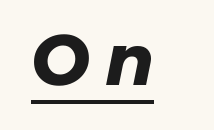
The image shows 72 px heavy sans-serif type; set unusually wide letter spacing (+0.22 em), underlined; low stroke contrast and a medium x-height.
